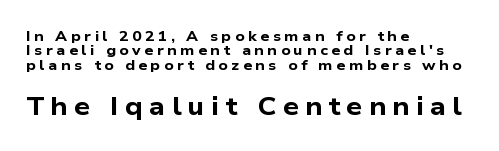
The image shows 25 px bold type; set left-aligned, tight line spacing (1.03x), unusually wide letter spacing (+0.25 em), not underlined; the second (bottom) block is 1.79x larger.
